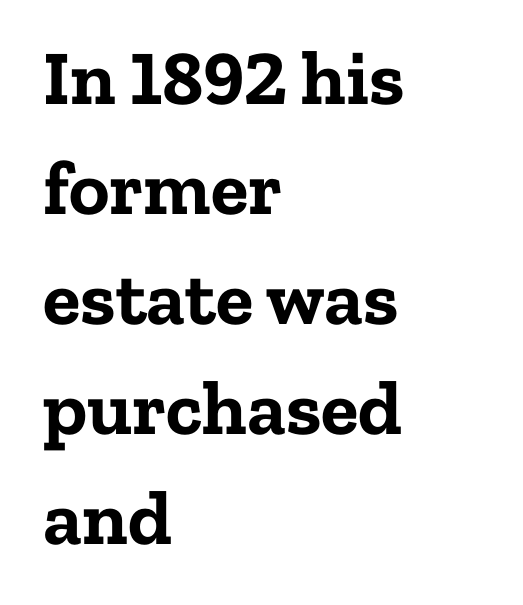
The image shows 77 px bold serif type, upright; set left-aligned, normal line spacing (1.43x), normal letter spacing, not underlined; low stroke contrast and a medium x-height.
